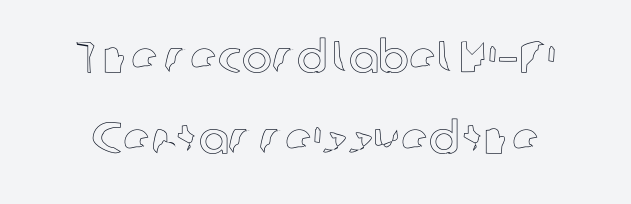
Q: Is the text italic (slanted)? A: No, it is upright.
Q: Is the text underlined? A: No.
Q: Is the spacing between letters normal or unusually wide? A: Normal.
Q: Width (condensed, normal, or wide)? A: Normal.
Q: x-height? A: Medium.
Q: Monospaced? A: No.
